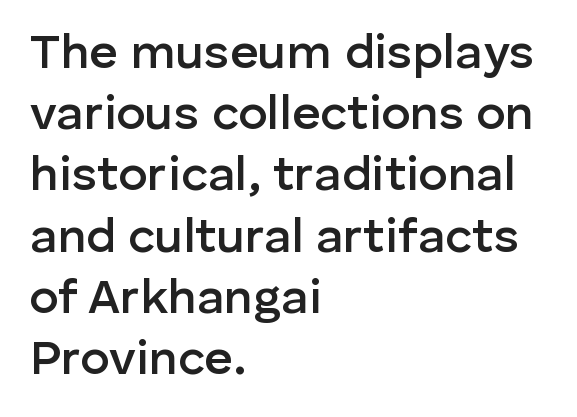
{"serif": "no", "italic": "no", "bold": "semi", "weight": "semibold", "width": "normal", "stroke_contrast": "low", "x_height": "medium", "monospaced": "no", "underline": "no", "align": "left", "line_spacing": "normal", "line_spacing_ratio": 1.25, "letter_spacing": "normal", "letter_spacing_em": 0.0, "glyph_px": 49}
